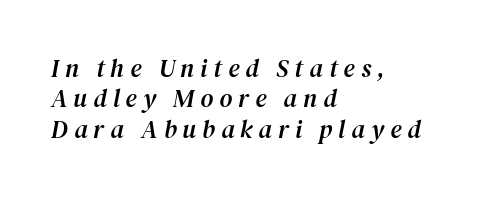
There is plenty of visible air inserted between adjacent glyphs. Rendered with sloped, italic letterforms. Descenders are the only things crossing below the line. Does the copy run flush right? No — it runs flush left.
